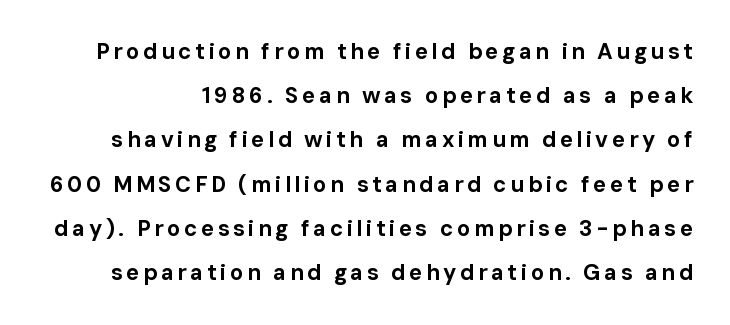
Q: Is the text bold? A: Yes.
Q: Is the text italic (slanted)? A: No, it is upright.
Q: Is the text underlined? A: No.
Q: Is the spacing between lines tight, normal or loose? A: Loose.
